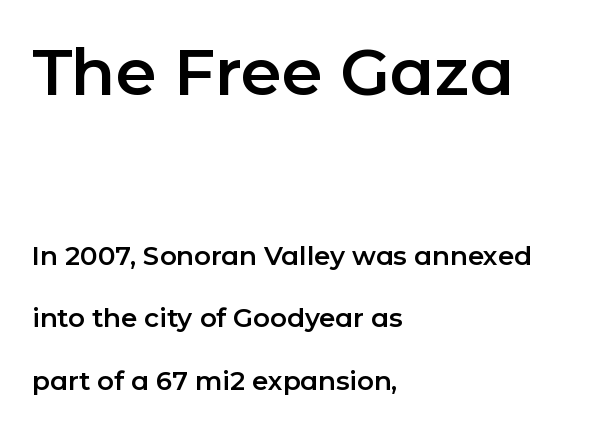
{"serif": "no", "italic": "no", "width": "normal", "stroke_contrast": "low", "x_height": "medium", "monospaced": "no", "underline": "no", "align": "left", "line_spacing": "loose", "line_spacing_ratio": 2.39, "letter_spacing": "normal", "letter_spacing_em": 0.0, "larger_block": "first", "size_ratio": 2.5, "glyph_px": 65}
